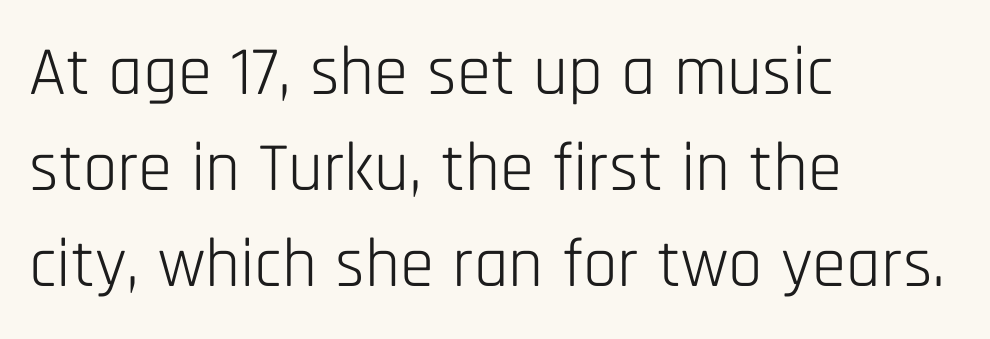
Q: Is the text bold? A: No.
Q: Is the text italic (slanted)? A: No, it is upright.
Q: Is the typeface a serif or a sans-serif typeface? A: Sans-serif.
Q: Is the text underlined? A: No.
Q: How is the paragraph aligned? A: Left-aligned.
Q: Is the spacing between letters normal or unusually wide? A: Normal.
Q: Is the spacing between lines tight, normal or loose? A: Normal.
Q: Width (condensed, normal, or wide)? A: Condensed.
Q: Stroke contrast? A: Low.
Q: x-height? A: Large.
Q: Monospaced? A: No.
